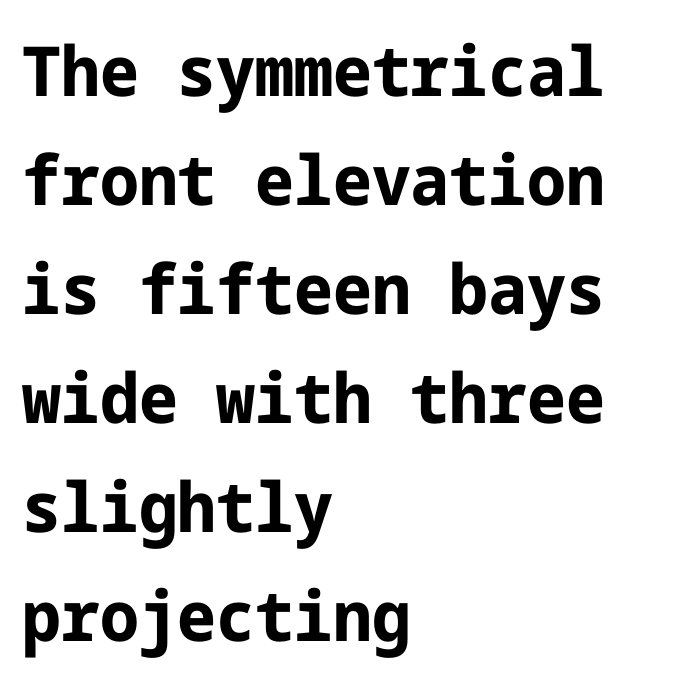
No italicization has been applied; the sample stays upright. Letterform terminals end flat and unadorned throughout the passage. Look at the stroke-to-counter ratio: heavy, a bold. A typesetter would call this zero additional tracking. The space between consecutive lines is moderate.
